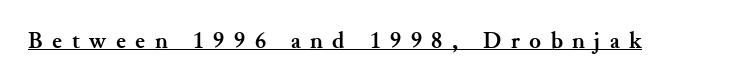
Q: Is the text bold? A: Yes.
Q: Is the text italic (slanted)? A: No, it is upright.
Q: Is the text underlined? A: Yes.
Q: Is the spacing between letters normal or unusually wide? A: Unusually wide.
